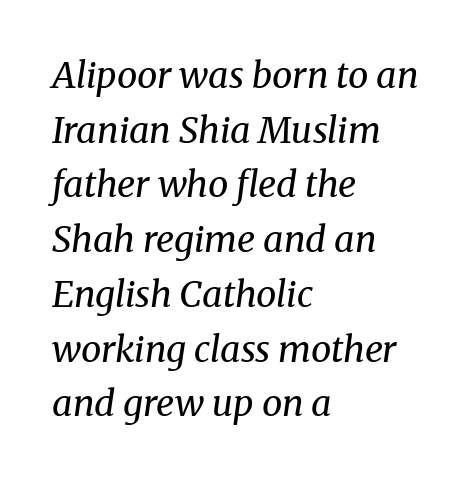
Q: Is the text bold? A: No.
Q: Is the text italic (slanted)? A: Yes, it leans right by about 8 degrees.
Q: Is the typeface a serif or a sans-serif typeface? A: Serif.
Q: Is the text underlined? A: No.
Q: How is the paragraph aligned? A: Left-aligned.
Q: Is the spacing between letters normal or unusually wide? A: Normal.
Q: Is the spacing between lines tight, normal or loose? A: Normal.
Q: Width (condensed, normal, or wide)? A: Normal.
Q: Stroke contrast? A: Medium.
Q: x-height? A: Medium.
Q: Monospaced? A: No.
